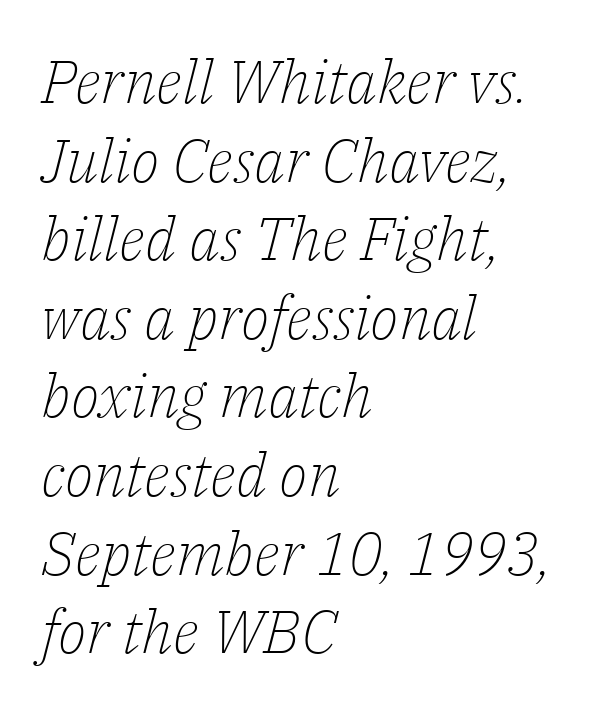
{"serif": "yes", "italic": "yes", "lean": "right", "slant_degrees": 14, "bold": "no", "weight": "light", "width": "normal", "stroke_contrast": "low", "x_height": "medium", "monospaced": "no", "underline": "no", "align": "left", "line_spacing": "normal", "line_spacing_ratio": 1.31, "letter_spacing": "normal", "letter_spacing_em": 0.0, "glyph_px": 60}
